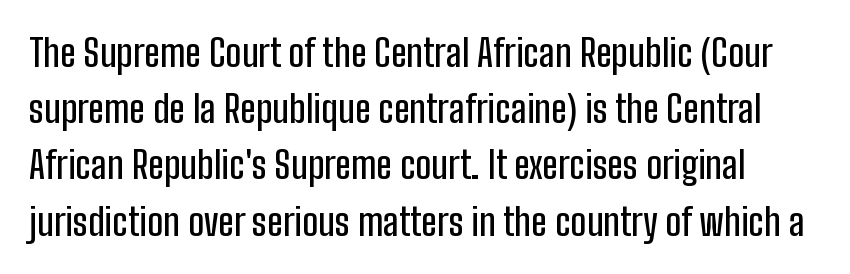
{"serif": "no", "italic": "no", "width": "condensed", "stroke_contrast": "low", "x_height": "medium", "monospaced": "no", "underline": "no", "line_spacing": "normal", "line_spacing_ratio": 1.48, "letter_spacing": "normal", "letter_spacing_em": 0.0, "glyph_px": 38}
